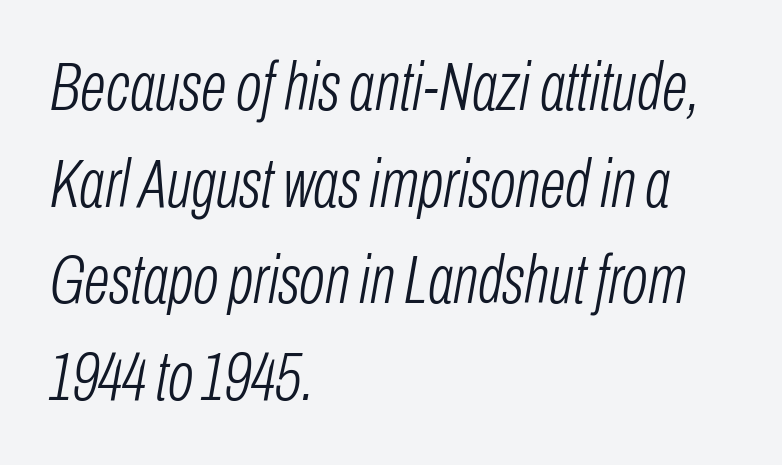
Each letter keeps its own natural width here, so spacing adapts to shape. Observe the lean: these are italic letterforms. In terms of leading, this rendering sits right in the middle. Compared with typical body copy, the letter spacing here is the same. The characters are drawn with everyday or finer stroke widths.
